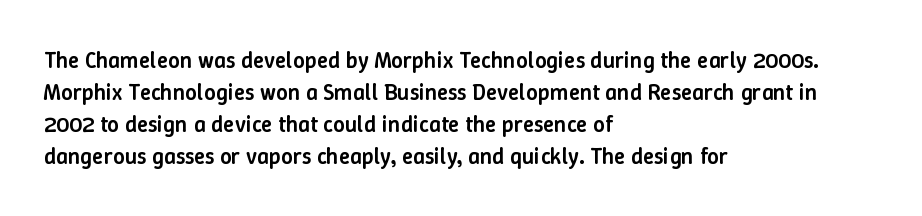
Compared with an ordinary text face, these strokes are moderately heavier — a semibold. Unlike italic type, these characters show no tilt at all. The leading is moderate, giving the passage an even texture. No extra tracking has been applied to these lines.
